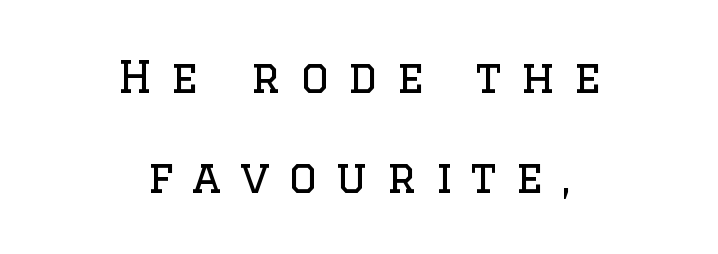
Q: Is the text bold? A: No.
Q: Is the text italic (slanted)? A: No, it is upright.
Q: Is the typeface a serif or a sans-serif typeface? A: Serif.
Q: Is the text underlined? A: No.
Q: How is the paragraph aligned? A: Centered.
Q: Is the spacing between letters normal or unusually wide? A: Unusually wide.
Q: Is the spacing between lines tight, normal or loose? A: Loose.
Q: Width (condensed, normal, or wide)? A: Normal.
Q: Stroke contrast? A: Low.
Q: x-height? A: Large.
Q: Monospaced? A: No.
